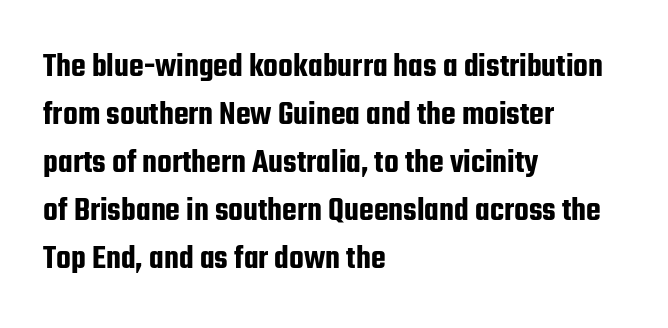
{"serif": "no", "italic": "no", "width": "condensed", "stroke_contrast": "low", "x_height": "medium", "monospaced": "no", "underline": "no", "align": "left", "line_spacing": "normal", "line_spacing_ratio": 1.41, "letter_spacing": "normal", "letter_spacing_em": 0.0, "glyph_px": 34}
